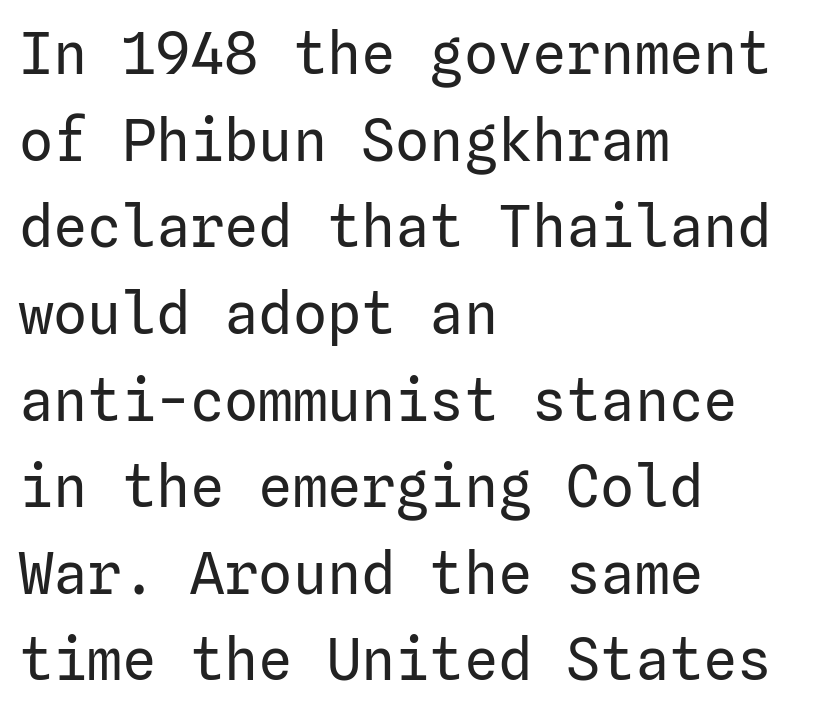
Regarding serifs, this sample does without them. The setting favours the left margin, as ordinary paragraphs usually do. Check under the words: just untouched page. Glyph-to-glyph distance matches everyday printed text.
